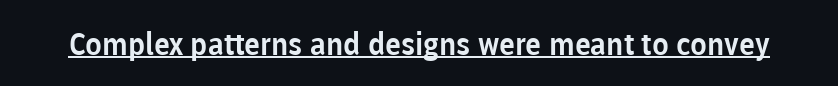
Notice how the stems are strictly vertical — no italics here. Check where the strokes stop: nothing finishes them off — pure sans. Looks like regular typesetting: each glyph gets only the width it needs. The horizontal fit of the characters is conventional and even. A baseline rule has been typeset under these characters.
